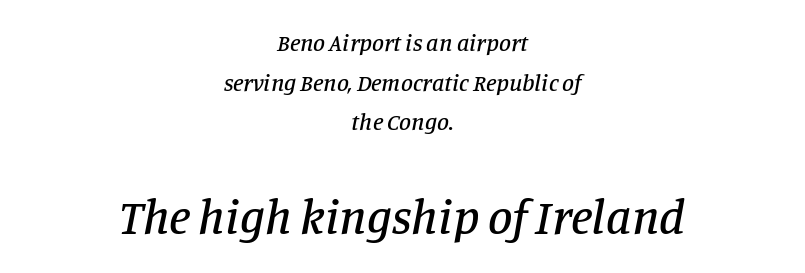
The tracking reads as untouched default to a designer's eye. A typesetter would label this face a serif. The strip under each line holds only bare page. Centered paragraph, ragged on both sides. Is the type slanted? Yes — the strokes lean at a clear angle.
